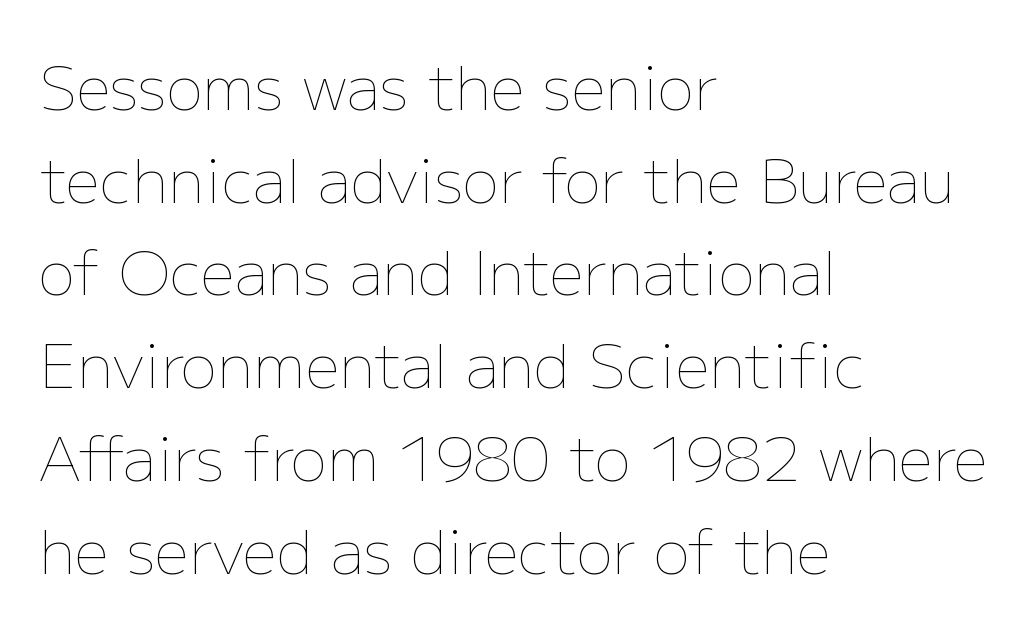
The image shows 61 px thin type, upright; set left-aligned, normal line spacing (1.52x), normal letter spacing, not underlined; low stroke contrast and a medium x-height.
